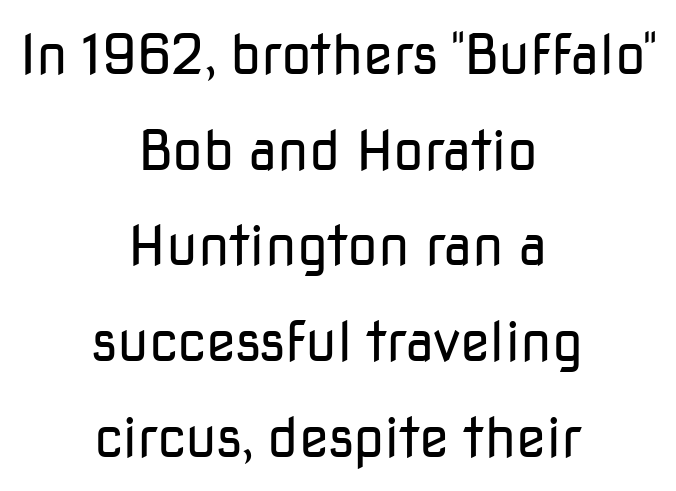
The image shows 55 px regular-weight sans-serif type, upright; set centered, line spacing 1.74x, normal letter spacing, not underlined; low stroke contrast and a medium x-height.
